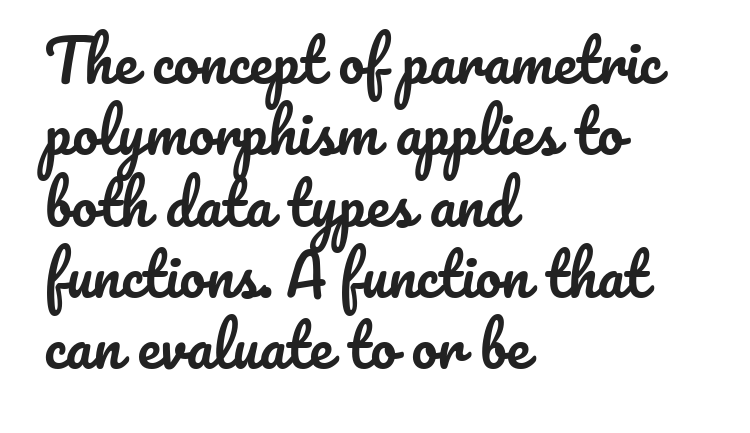
Q: Is the text italic (slanted)? A: Yes.
Q: Is the text underlined? A: No.
Q: How is the paragraph aligned? A: Left-aligned.
Q: Is the spacing between letters normal or unusually wide? A: Normal.
Q: Width (condensed, normal, or wide)? A: Normal.
Q: Stroke contrast? A: Low.
Q: x-height? A: Small.
Q: Monospaced? A: No.
